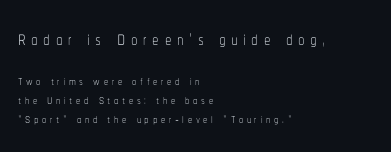
The image shows 26 px text type, upright; set left-aligned, tight line spacing (1.1x), unusually wide letter spacing (+0.21 em), not underlined; the first (top) block is 1.53x larger.
